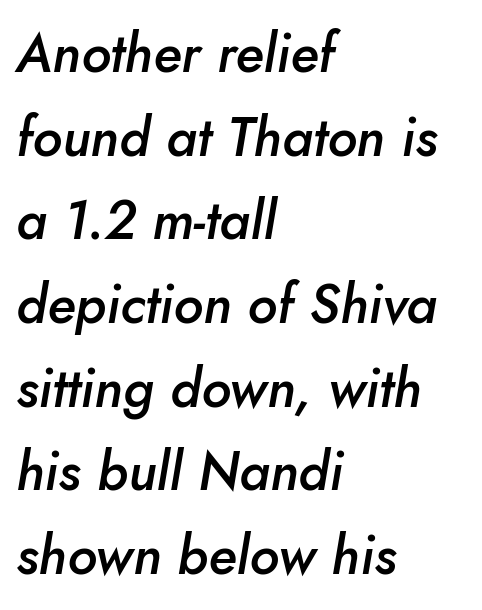
Q: Is the text bold? A: Semi-bold.
Q: Is the text italic (slanted)? A: Yes, it leans right by about 10 degrees.
Q: Is the text underlined? A: No.
Q: How is the paragraph aligned? A: Left-aligned.
Q: Is the spacing between letters normal or unusually wide? A: Normal.
Q: Is the spacing between lines tight, normal or loose? A: Normal.
Q: Width (condensed, normal, or wide)? A: Normal.
Q: Stroke contrast? A: Low.
Q: x-height? A: Small.
Q: Monospaced? A: No.
